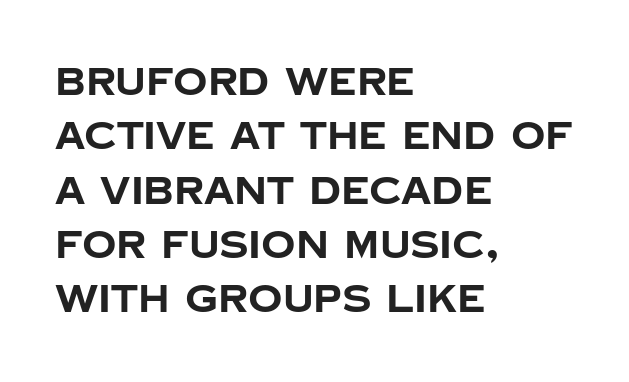
Q: Is the text bold? A: Yes.
Q: Is the text italic (slanted)? A: No, it is upright.
Q: Is the typeface a serif or a sans-serif typeface? A: Sans-serif.
Q: Is the text underlined? A: No.
Q: How is the paragraph aligned? A: Left-aligned.
Q: Is the spacing between letters normal or unusually wide? A: Normal.
Q: Is the spacing between lines tight, normal or loose? A: Normal.
Q: Width (condensed, normal, or wide)? A: Normal.
Q: Stroke contrast? A: Low.
Q: x-height? A: Large.
Q: Monospaced? A: No.
